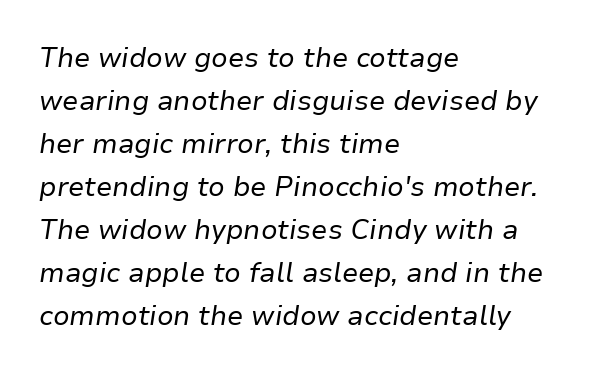
The image shows 27 px text type, italic (leaning right); set left-aligned, normal line spacing (1.59x), normal letter spacing, not underlined.
